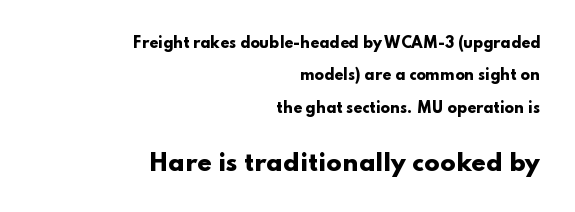
Q: Is the text bold? A: Yes.
Q: Is the text italic (slanted)? A: No, it is upright.
Q: Is the text underlined? A: No.
Q: How is the paragraph aligned? A: Right-aligned.
Q: Is the spacing between letters normal or unusually wide? A: Normal.
Q: Is the spacing between lines tight, normal or loose? A: Loose.
Q: Which block of text is set in a larger size, the first (top) or the second (bottom)? A: The second (bottom) one.
